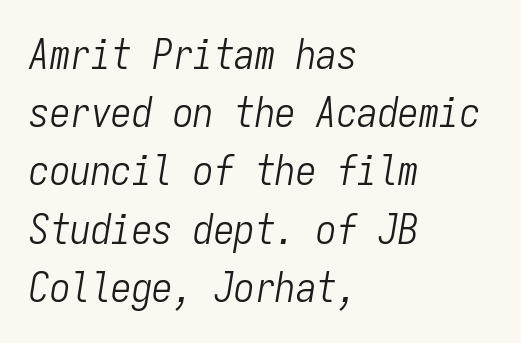
The image shows 41 px light, condensed type, italic (leaning right), monospaced; set left-aligned, normal line spacing (1.42x), normal letter spacing, not underlined; low stroke contrast and a medium x-height.
